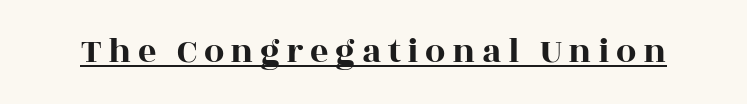
{"serif": "yes", "italic": "no", "width": "wide", "x_height": "large", "monospaced": "no", "underline": "yes", "glyph_px": 36}
